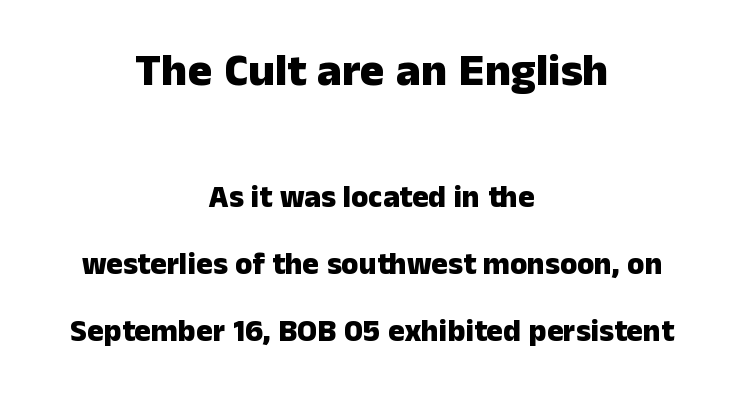
Q: Is the text bold? A: Yes.
Q: Is the text italic (slanted)? A: No, it is upright.
Q: Is the typeface a serif or a sans-serif typeface? A: Sans-serif.
Q: Is the text underlined? A: No.
Q: How is the paragraph aligned? A: Centered.
Q: Is the spacing between letters normal or unusually wide? A: Normal.
Q: Is the spacing between lines tight, normal or loose? A: Loose.
Q: Which block of text is set in a larger size, the first (top) or the second (bottom)? A: The first (top) one.
Q: Width (condensed, normal, or wide)? A: Normal.
Q: Stroke contrast? A: Low.
Q: x-height? A: Medium.
Q: Monospaced? A: No.
